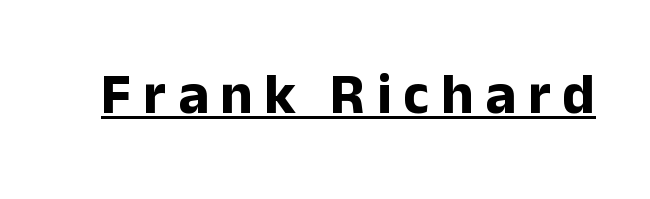
{"serif": "no", "italic": "no", "bold": "yes", "weight": "bold", "width": "normal", "stroke_contrast": "low", "x_height": "medium", "monospaced": "no", "underline": "yes", "letter_spacing": "wide", "letter_spacing_em": 0.2, "glyph_px": 58}
